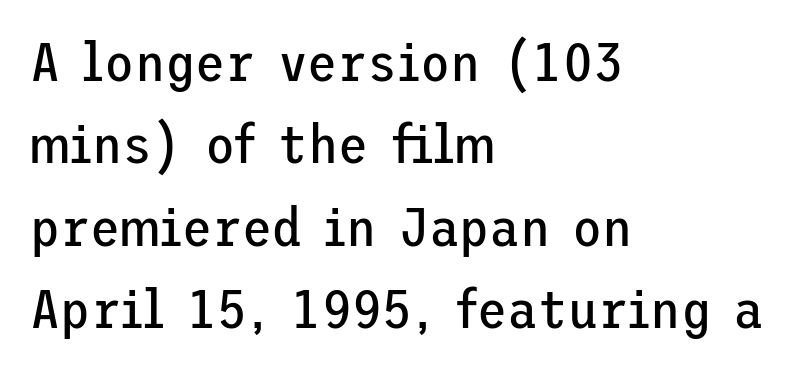
Weight class: somewhere from thin through regular. The vertical gap from one line to the next is medium. How are the letters spaced? Ordinarily, with no added tracking. The lines are quadded left.
